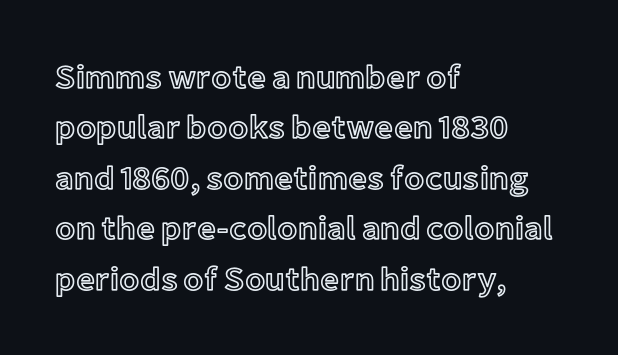
Students, note that the glyphs here touch the page at normal intervals. The paragraph has a hard left edge and a soft right edge. A roman cut, with each character standing at attention. Nobody drew a line under any word here.
